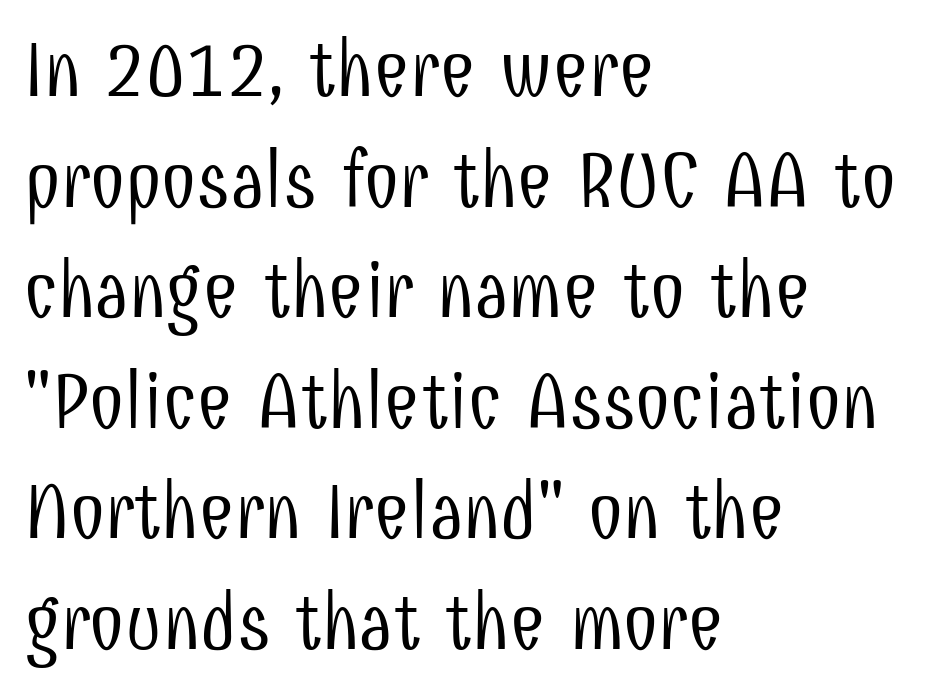
{"serif": "no", "italic": "no", "bold": "no", "weight": "light", "width": "condensed", "stroke_contrast": "low", "x_height": "medium", "monospaced": "no", "underline": "no", "align": "left", "line_spacing": "normal", "line_spacing_ratio": 1.4, "letter_spacing": "normal", "letter_spacing_em": 0.0, "glyph_px": 79}
